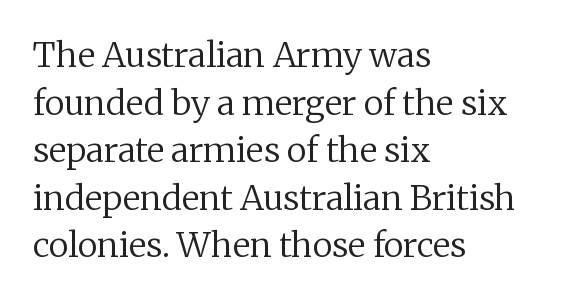
The glyphs are unaccompanied by any horizontal stroke below them. Heaviness? Minimal to ordinary, like unemphasized prose. Left-aligned paragraph, ragged on the right. Varying glyph widths throughout — classic text-font behaviour.
